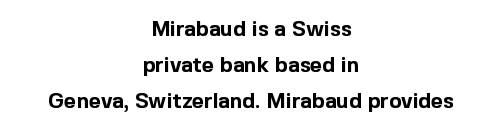
The image shows 21 px bold type, upright; set centered, line spacing 1.72x, normal letter spacing, not underlined.
